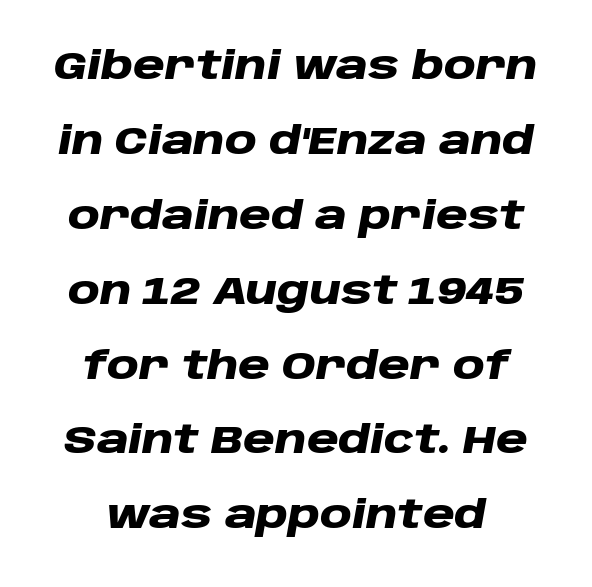
Weight check: bold — yes, fully. Loosely led — the rows are spread out. Is this a fixed-width face? No — the glyphs have proportional, varying widths. Italic: yes, the glyphs are oblique.
